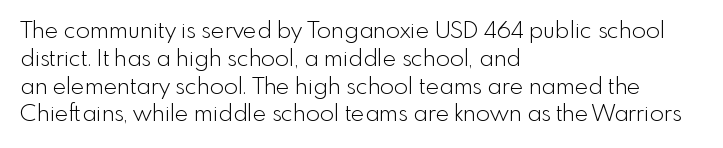
Italic: no, the glyphs are upright roman. Typeset ragged right — the left edge is the straight one. The gaps between neighbouring characters are ordinary and unremarkable. No letter is thick-stroked: the sample isn't bold. Lines of text with bare space underneath.
